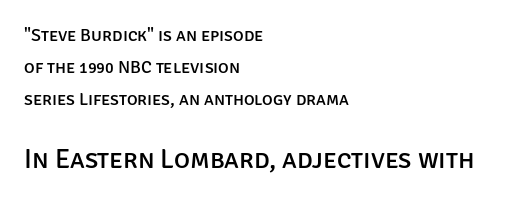
The specimen reads as upright at a glance. One-word summary of the alignment: left. Quick note: underline off. These two chunks differ in scale, with the bottom chunk taking the larger measure. Standard letterfit; no display-style spreading of the glyphs.
